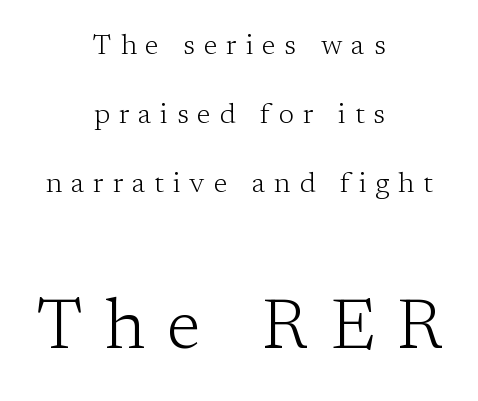
The image shows 70 px light serif type, upright; set centered, loose line spacing (2.47x), unusually wide letter spacing (+0.32 em), not underlined; the second (bottom) block is 2.5x larger; low stroke contrast and a medium x-height.
